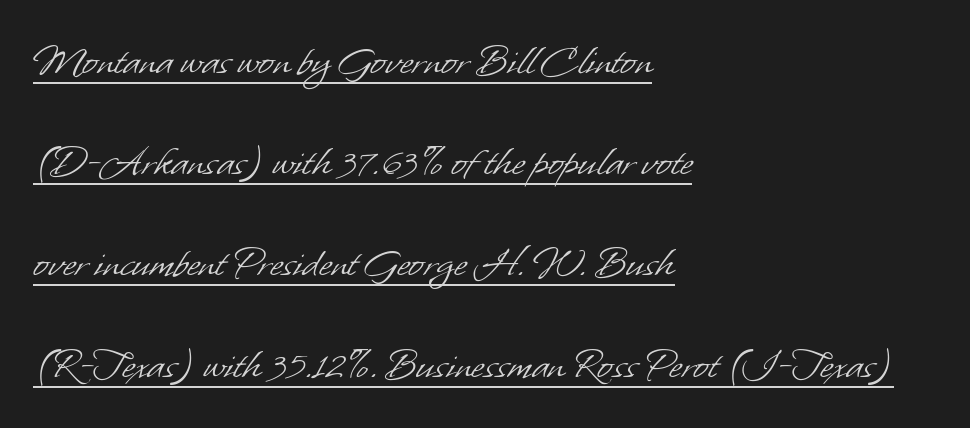
The image shows 45 px light sans-serif type; set left-aligned, loose line spacing (2.25x), normal letter spacing, underlined; low stroke contrast and a small x-height.
